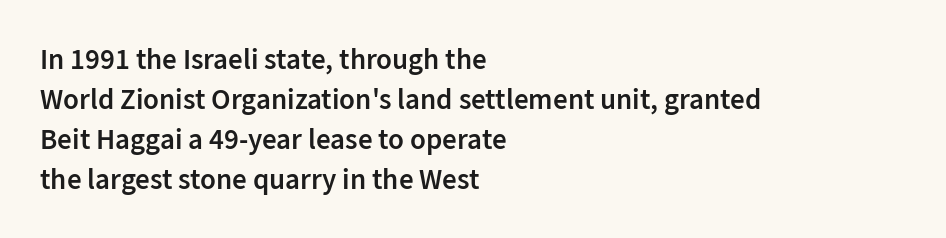
The image shows 29 px semibold sans-serif type, upright; set left-aligned, normal line spacing (1.38x), normal letter spacing, not underlined; low stroke contrast and a medium x-height.
